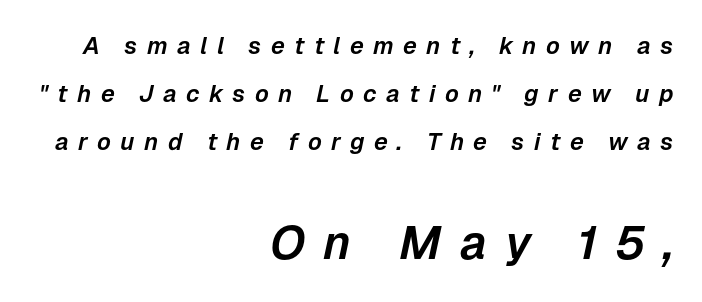
Q: Is the text italic (slanted)? A: Yes, it leans right by about 12 degrees.
Q: Is the text underlined? A: No.
Q: How is the paragraph aligned? A: Right-aligned.
Q: Is the spacing between letters normal or unusually wide? A: Unusually wide.
Q: Is the spacing between lines tight, normal or loose? A: Loose.
Q: Which block of text is set in a larger size, the first (top) or the second (bottom)? A: The second (bottom) one.
Q: Width (condensed, normal, or wide)? A: Normal.
Q: Stroke contrast? A: Low.
Q: x-height? A: Medium.
Q: Monospaced? A: No.
